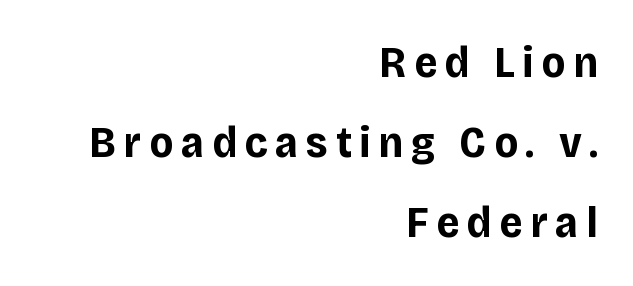
The image shows 45 px bold sans-serif type, upright; set right-aligned, line spacing 1.78x, not underlined; low stroke contrast and a large x-height.
